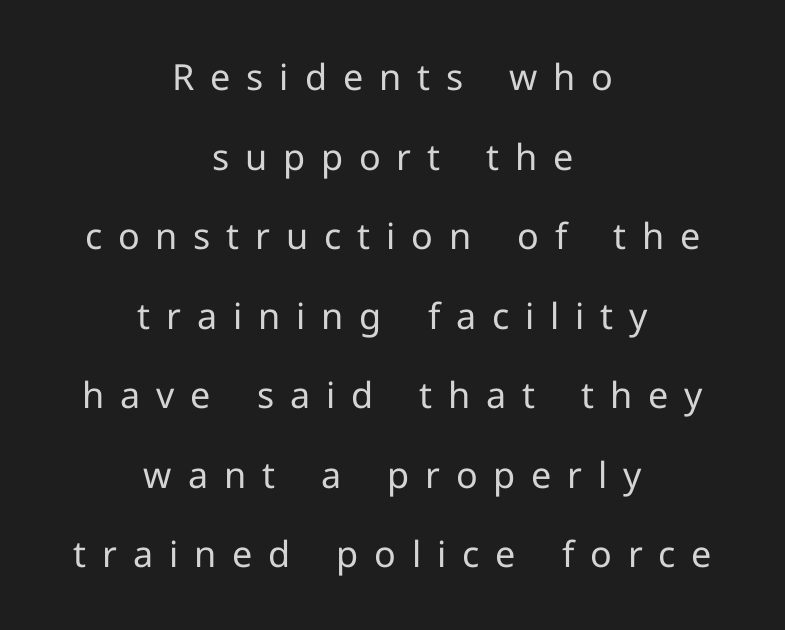
The image shows 36 px regular-weight sans-serif type, upright; set centered, loose line spacing (2.21x), unusually wide letter spacing (+0.44 em), not underlined; low stroke contrast and a medium x-height.
